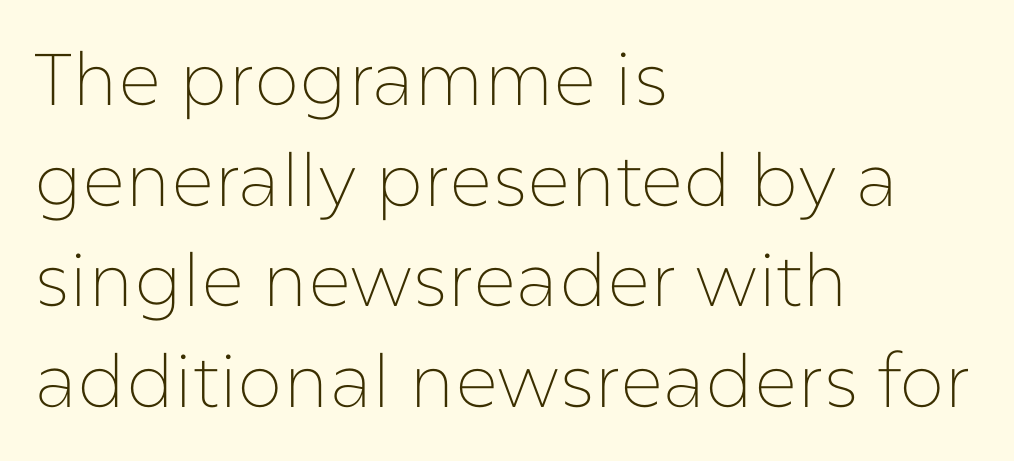
The image shows 73 px thin sans-serif type, upright; set left-aligned, normal line spacing (1.38x), normal letter spacing, not underlined; low stroke contrast and a medium x-height.
